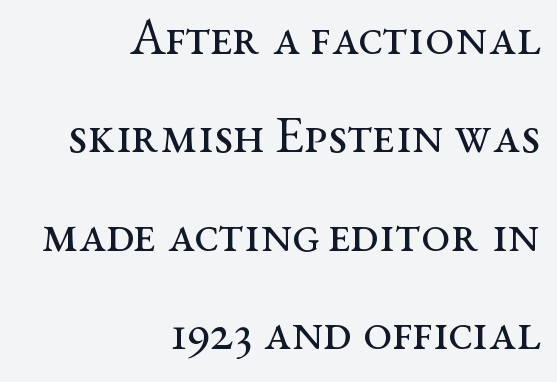
The space beneath each line is pristine and unruled. If you drew a ruler down the right edge, every line would touch it. Characters remain perfectly vertical along every line. Varying glyph widths throughout — classic text-font behaviour. The face looks like a standard text weight, possibly lighter.
